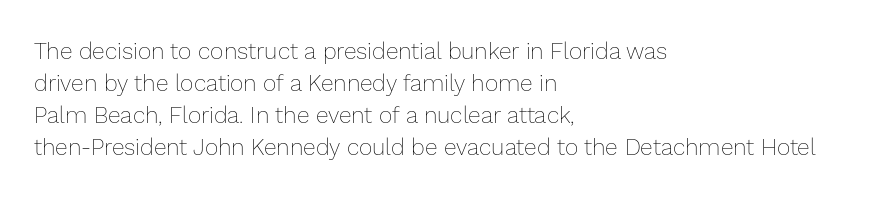
Caption: standard tracking, unaltered. Does the leading feel generous? No, just average. The lines are quadded left. Check the space under the baseline: it is left empty.
